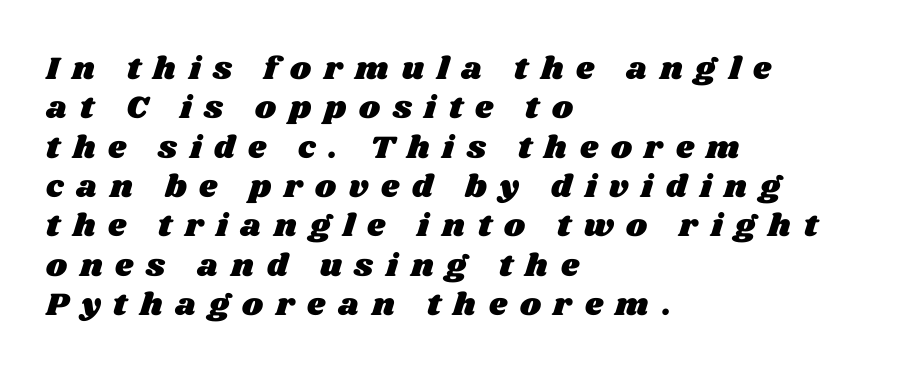
The image shows 32 px wide type; set left-aligned, line spacing 1.23x, unusually wide letter spacing (+0.4 em), not underlined; medium stroke contrast and a large x-height.
